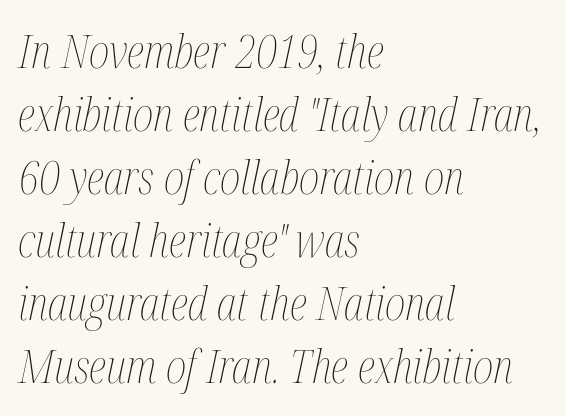
Think of a printed novel: that variable character pitch is what you see here. Ink coverage per letter is moderate at most. The text block is weighted toward the left margin, trailing off unevenly rightward. The tracking reads as untouched default to a designer's eye. The font's italic variant was chosen for this text. Does the leading feel generous? No, just average.
